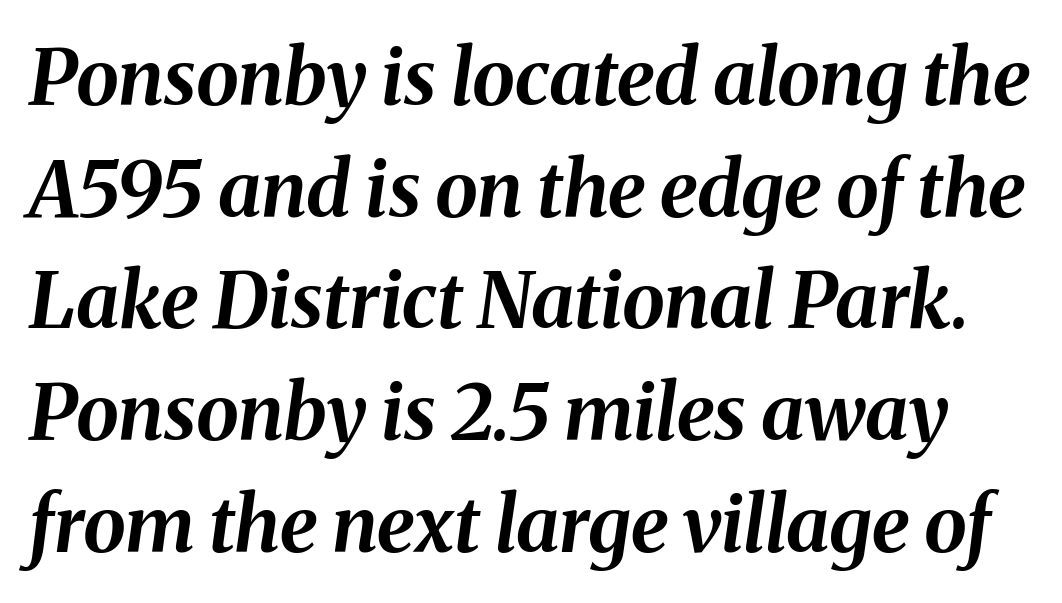
Q: Is the text bold? A: Yes.
Q: Is the text italic (slanted)? A: Yes, it leans right by about 8 degrees.
Q: Is the text underlined? A: No.
Q: Is the spacing between letters normal or unusually wide? A: Normal.
Q: Is the spacing between lines tight, normal or loose? A: Normal.
Q: Width (condensed, normal, or wide)? A: Normal.
Q: Stroke contrast? A: Medium.
Q: x-height? A: Medium.
Q: Monospaced? A: No.
